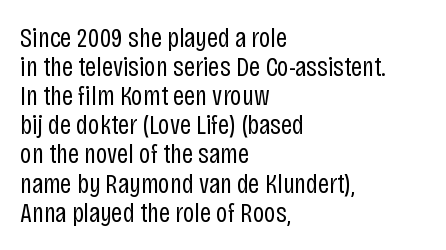
Ordinary non-slanted type is in use. In CSS terms this would be text-align: left. No extra tracking has been applied to these lines. Quick note: underline off.
